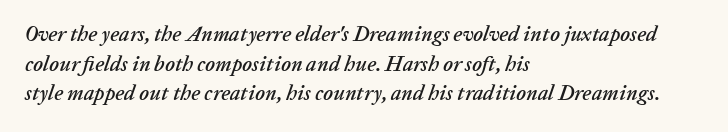
Is the block centered? No — it sits flush against the left margin. Looking at the ascenders, they clearly lean. The block of text has a typical density, with ordinary space between rows. A clean baseline with only descenders dipping below it.
